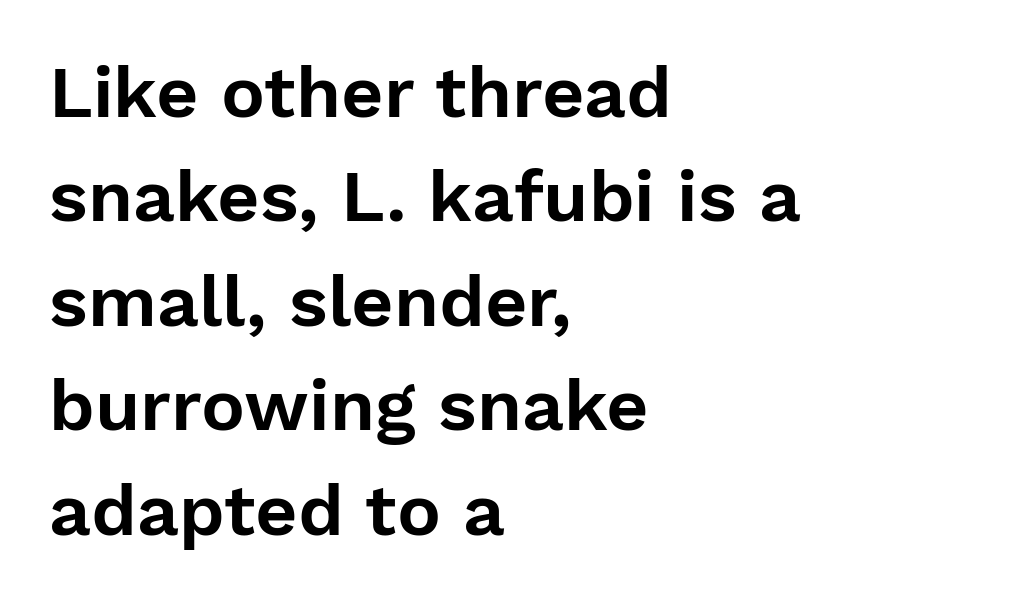
Spacing between characters is what you'd get straight out of the box. In CSS terms this would be text-align: left. Is this a fixed-width face? No — the glyphs have proportional, varying widths. Has an underline been added? It has not. Does the type have serifs? No, each stem ends abruptly.
